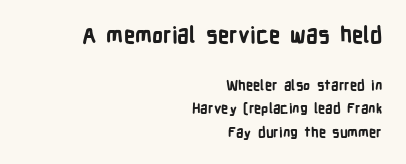
The image shows 22 px bold type, upright; set right-aligned, normal line spacing (1.66x), normal letter spacing, not underlined; the first (top) block is 1.57x larger.
